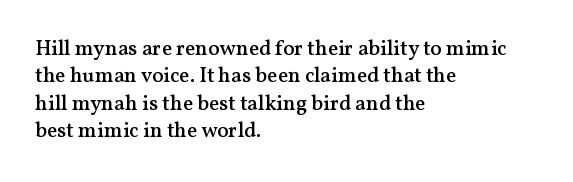
The image shows 21 px text type, upright; set left-aligned, normal line spacing (1.3x), normal letter spacing, not underlined.
